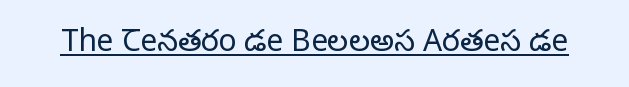
The image shows 30 px regular-weight serif type, upright; set normal letter spacing, underlined; low stroke contrast and a large x-height.
